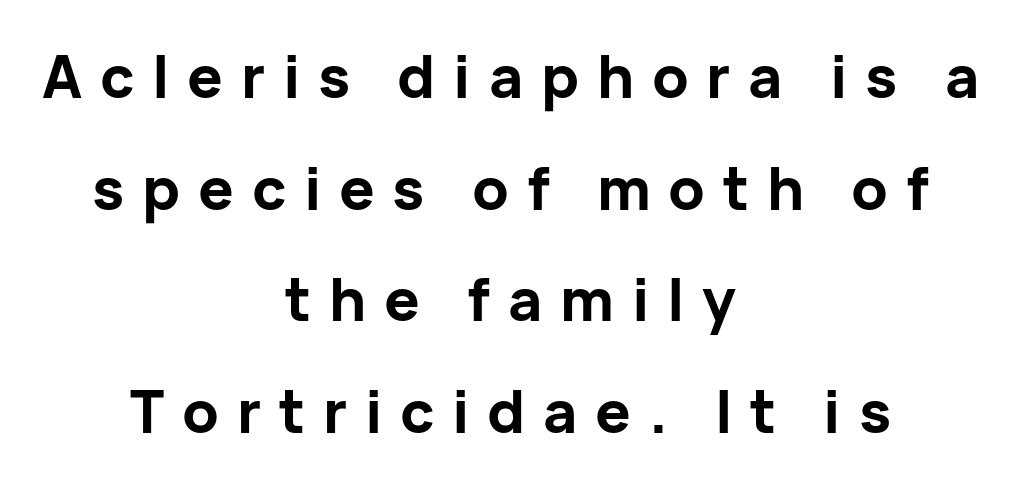
Q: Is the text bold? A: Yes.
Q: Is the text italic (slanted)? A: No, it is upright.
Q: Is the typeface a serif or a sans-serif typeface? A: Sans-serif.
Q: Is the text underlined? A: No.
Q: How is the paragraph aligned? A: Centered.
Q: Is the spacing between letters normal or unusually wide? A: Unusually wide.
Q: Width (condensed, normal, or wide)? A: Normal.
Q: Stroke contrast? A: Low.
Q: x-height? A: Medium.
Q: Monospaced? A: No.
